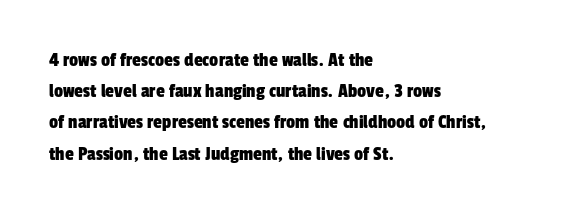
If you drew a ruler down the left edge, every line would touch it. Regular leading. Only glyphs here, with clear space below each row. Each word holds together tightly as a unit, with standard inter-letter gaps.
